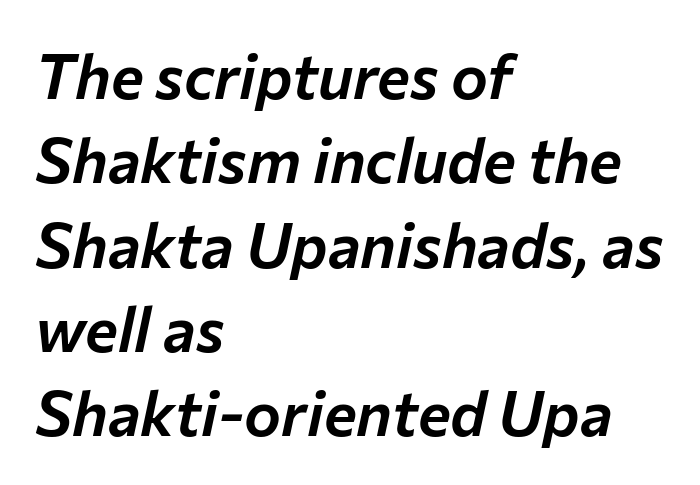
The text block is weighted toward the left margin, trailing off unevenly rightward. Does the lettering tilt? It does — this is italic. This rendering leaves character spacing at its baseline value. No word sits above an underline.
